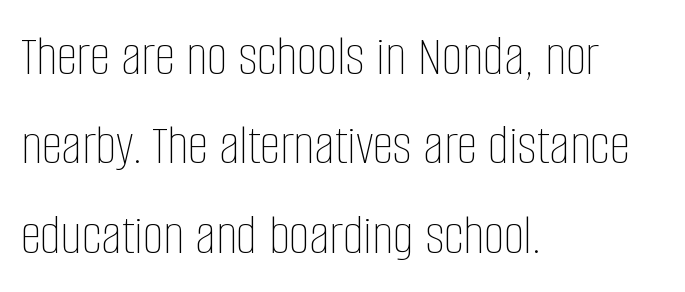
{"italic": "no", "bold": "no", "weight": "thin", "width": "condensed", "stroke_contrast": "low", "x_height": "large", "monospaced": "no", "underline": "no", "align": "left", "line_spacing": "normal", "line_spacing_ratio": 1.54, "letter_spacing": "normal", "letter_spacing_em": 0.0, "glyph_px": 58}
